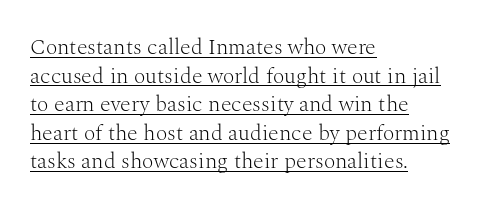
Q: Is the text bold? A: No.
Q: Is the text italic (slanted)? A: No, it is upright.
Q: Is the text underlined? A: Yes.
Q: How is the paragraph aligned? A: Left-aligned.
Q: Is the spacing between letters normal or unusually wide? A: Normal.
Q: Is the spacing between lines tight, normal or loose? A: Normal.
